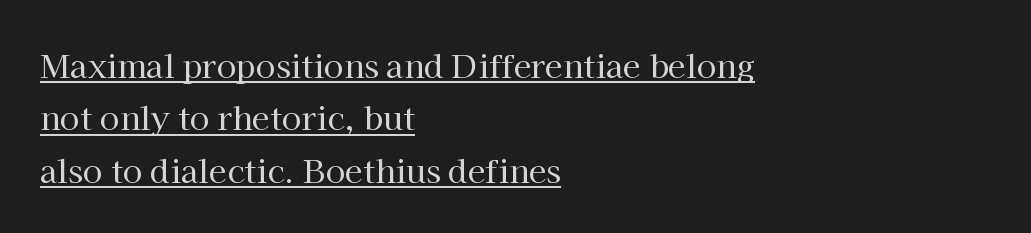
This rendering features underlined lettering. No letter is thick-stroked: the sample isn't bold. Spacing verdict: proportional, widths tailored to each character. Italic: no, the glyphs are upright roman. The lines sit at an ordinary, default distance from one another.
